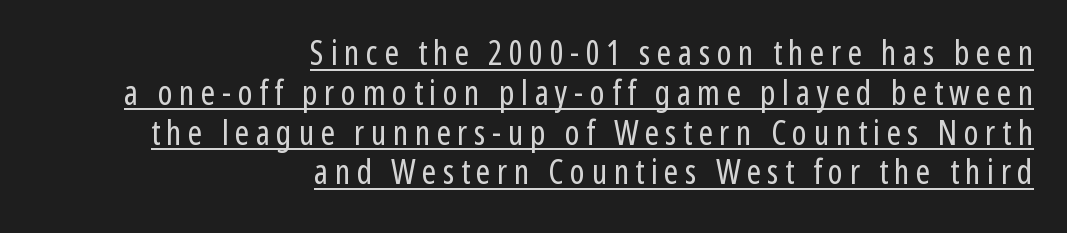
Q: Is the text bold? A: No.
Q: Is the text italic (slanted)? A: No, it is upright.
Q: Is the typeface a serif or a sans-serif typeface? A: Sans-serif.
Q: Is the text underlined? A: Yes.
Q: How is the paragraph aligned? A: Right-aligned.
Q: Width (condensed, normal, or wide)? A: Condensed.
Q: Stroke contrast? A: Low.
Q: x-height? A: Medium.
Q: Monospaced? A: No.
